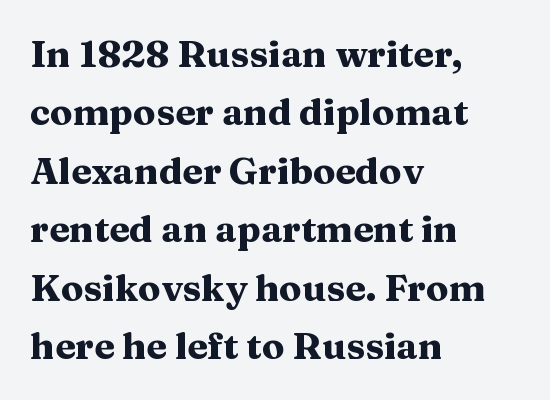
The rendering uses natural spacing where letterforms have individual widths. The typography opts for an upright posture over an oblique one. I'd call this a serif setting — the letters wear small feet. Leading matches the norm, producing a regular column. The strokes are fattened all the way to bold. Does extra space separate the letters? No, they use regular spacing.
